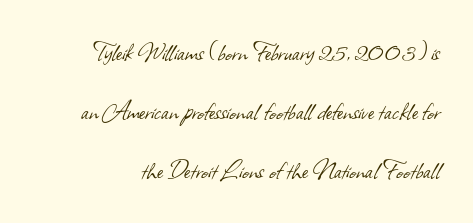
{"serif": "no", "bold": "no", "weight": "light", "width": "normal", "stroke_contrast": "low", "x_height": "small", "monospaced": "no", "underline": "no", "line_spacing": "loose", "line_spacing_ratio": 2.04, "letter_spacing": "normal", "letter_spacing_em": 0.0, "glyph_px": 29}
